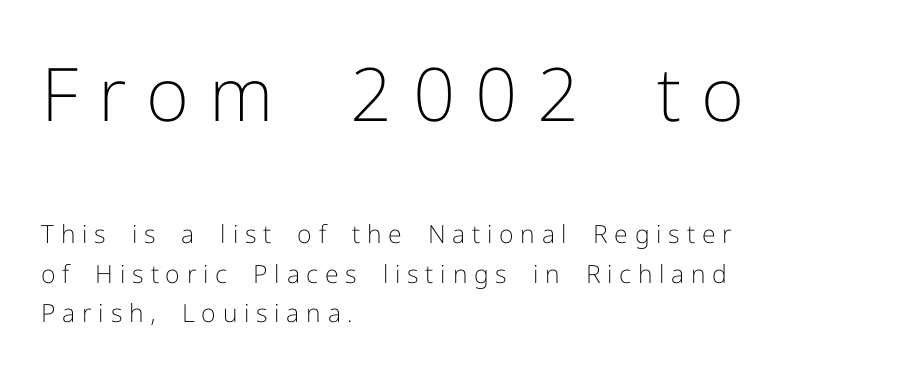
Q: Is the text bold? A: No.
Q: Is the text italic (slanted)? A: No, it is upright.
Q: Is the typeface a serif or a sans-serif typeface? A: Sans-serif.
Q: Is the text underlined? A: No.
Q: How is the paragraph aligned? A: Left-aligned.
Q: Is the spacing between letters normal or unusually wide? A: Unusually wide.
Q: Is the spacing between lines tight, normal or loose? A: Normal.
Q: Which block of text is set in a larger size, the first (top) or the second (bottom)? A: The first (top) one.
Q: Width (condensed, normal, or wide)? A: Normal.
Q: Stroke contrast? A: Low.
Q: x-height? A: Medium.
Q: Monospaced? A: No.
